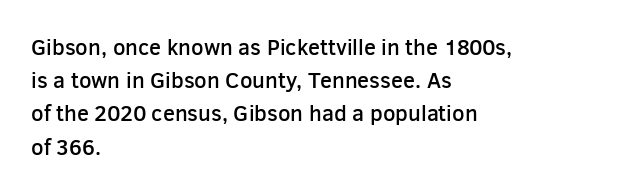
{"italic": "no", "bold": "semi", "underline": "no", "align": "left", "line_spacing": "normal", "line_spacing_ratio": 1.51, "letter_spacing": "normal", "letter_spacing_em": 0.0, "glyph_px": 22}
